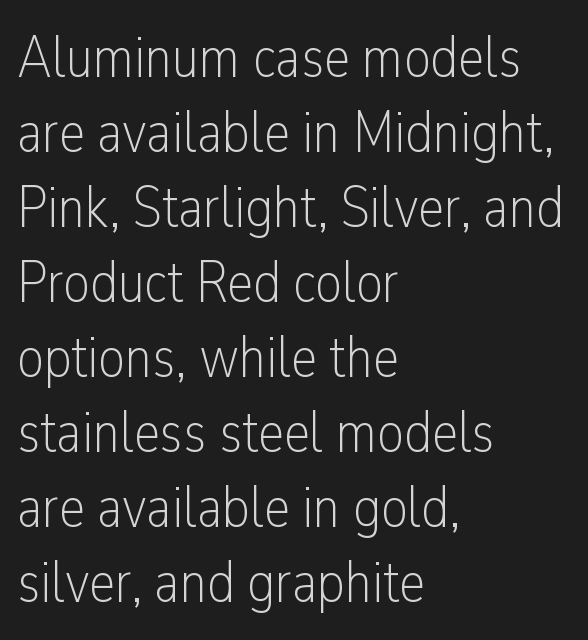
Decoration check: the copy has no underline. Posture: upright roman. What's the leading like? Ordinary, nothing unusual. You could call the tracking neutral — neither tight nor loose. The passage shown is not bold in any degree. Note the varied advance widths — an 'i' is clearly narrower than an 'm'.
